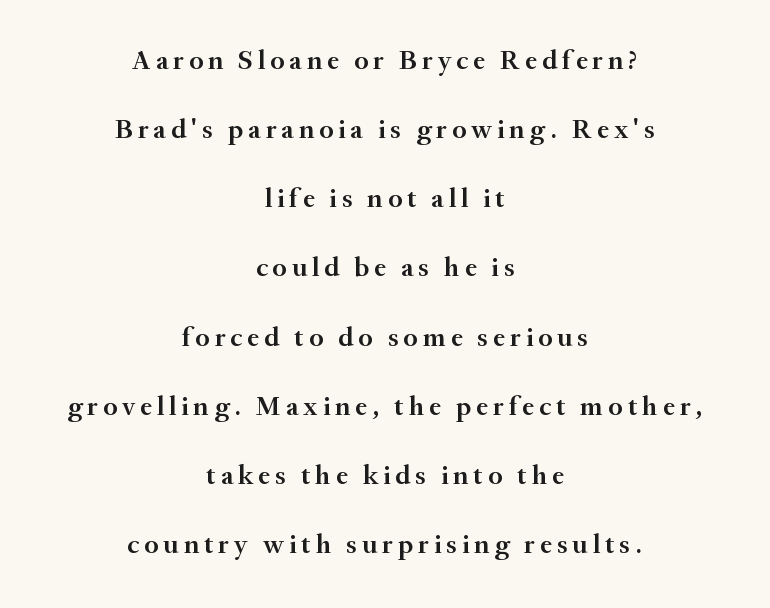
In CSS terms this would be text-align: center. The designer went with a serif here, giving each stem small feet. Each letter keeps its own natural width here, so spacing adapts to shape. This sample trades compactness for vertical openness between lines. Tall strokes in this sample are plumb rather than angled.
